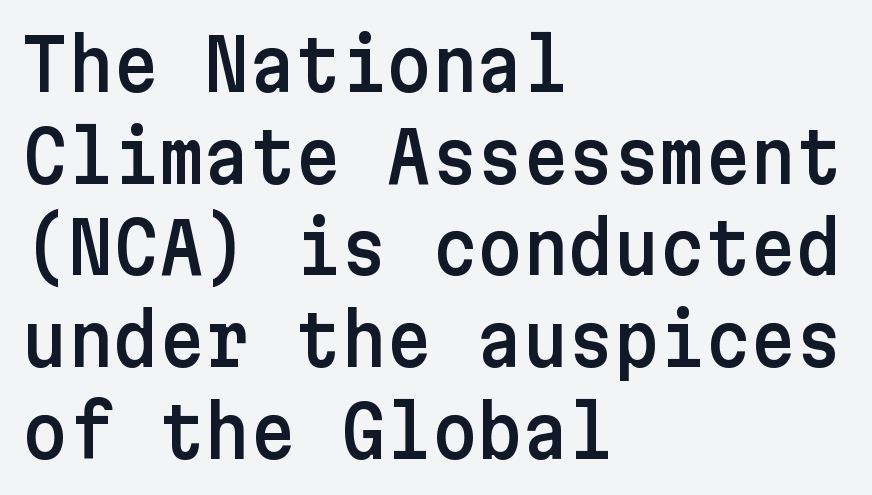
Q: Is the text italic (slanted)? A: No, it is upright.
Q: Is the typeface a serif or a sans-serif typeface? A: Sans-serif.
Q: Is the text underlined? A: No.
Q: How is the paragraph aligned? A: Left-aligned.
Q: Is the spacing between letters normal or unusually wide? A: Normal.
Q: Is the spacing between lines tight, normal or loose? A: Normal.
Q: Width (condensed, normal, or wide)? A: Normal.
Q: Stroke contrast? A: Low.
Q: x-height? A: Medium.
